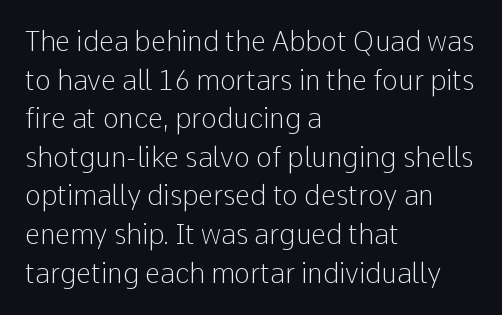
Q: Is the text bold? A: No.
Q: Is the text italic (slanted)? A: No, it is upright.
Q: Is the text underlined? A: No.
Q: How is the paragraph aligned? A: Left-aligned.
Q: Is the spacing between letters normal or unusually wide? A: Normal.
Q: Is the spacing between lines tight, normal or loose? A: Normal.
